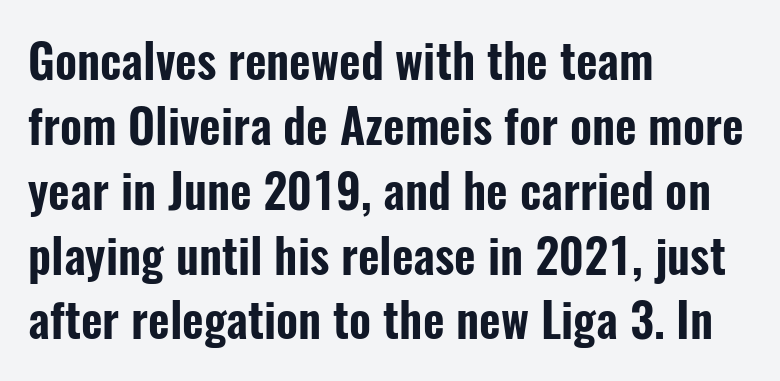
Unmarked baselines from the first word to the last. Between one letter and the next there's only the usual sliver of space. Do the characters align in a grid? No, the font is proportional. Evenly set lines give the paragraph a standard silhouette. The characters display no serif detailing; their extremities are plain.
